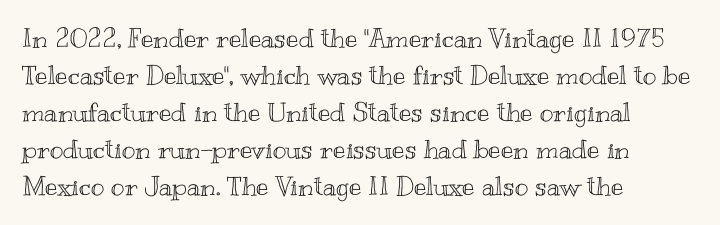
Inter-character spacing is left at the font's built-in metrics. Bare-footed words on every line. Every stem runs plumb, perpendicular to the baseline. Line spacing here is normal. Every row of glyphs begins at an identical x-position on the left.
